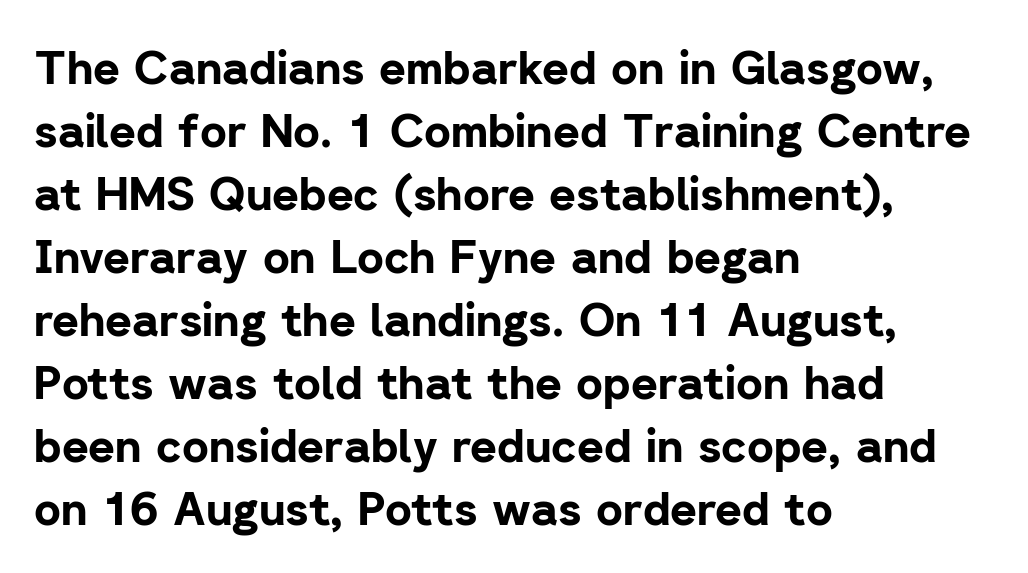
The foot of each line stays bare and open. Compared with a centered layout, this one pins lines to the left instead. Proportional: the letters do not fall into vertical columns. Type style note: lacks serifs. No extra tracking has been applied to these lines. Leading matches the norm, producing a regular column.
